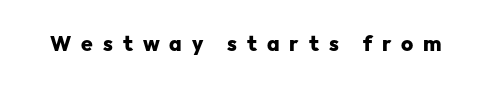
{"italic": "no", "bold": "yes", "underline": "no", "letter_spacing": "wide", "letter_spacing_em": 0.47, "glyph_px": 21}
